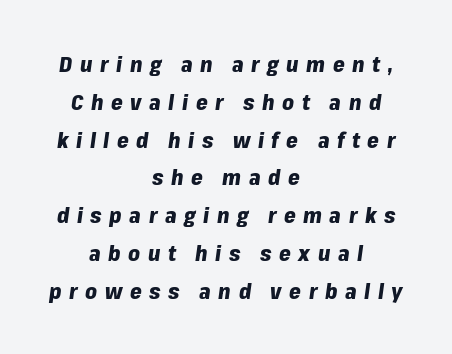
{"italic": "yes", "lean": "right", "slant_degrees": 8, "bold": "yes", "underline": "no", "align": "center", "line_spacing_ratio": 1.8, "letter_spacing": "wide", "letter_spacing_em": 0.36, "glyph_px": 21}
